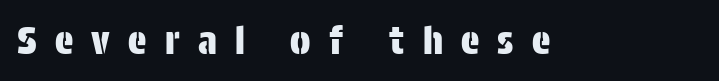
The image shows 38 px condensed sans-serif type, upright; set unusually wide letter spacing (+0.48 em), not underlined; low stroke contrast and a large x-height.
